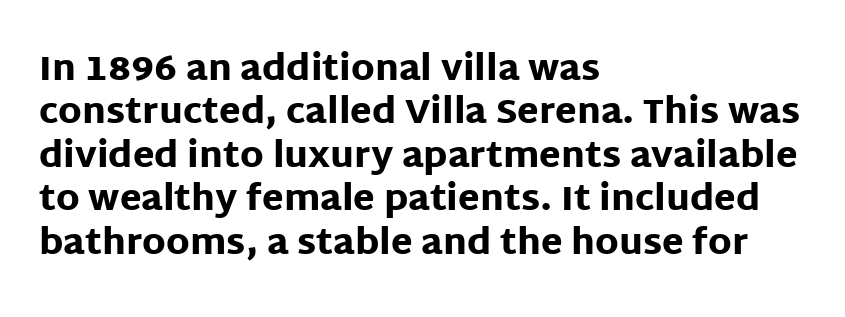
{"serif": "no", "italic": "no", "bold": "yes", "weight": "heavy", "width": "normal", "stroke_contrast": "low", "x_height": "large", "monospaced": "no", "underline": "no", "align": "left", "line_spacing_ratio": 1.24, "letter_spacing": "normal", "letter_spacing_em": 0.0, "glyph_px": 35}
